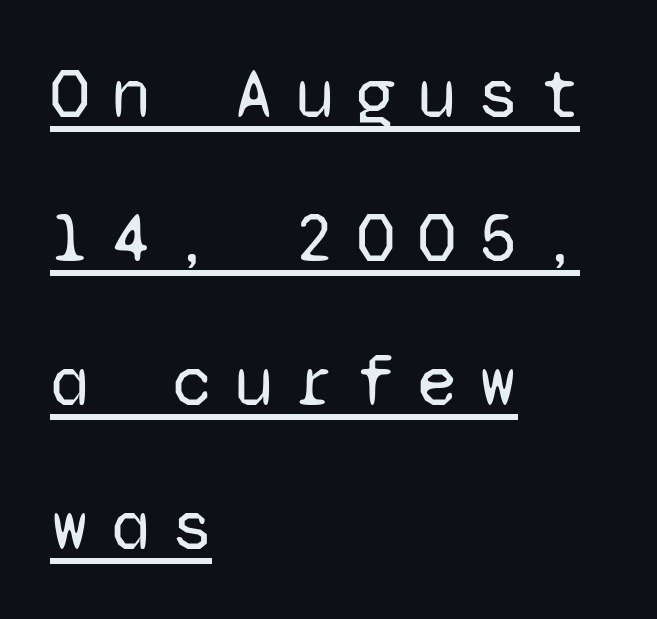
Loosely led — the rows are spread out. Compared with typical body copy, the letter spacing here is much looser. Ink coverage per letter is moderate at most. Each line starts at the same left margin while the right side varies. Observe the absence of serifs on each vertical stroke in this sample. Notice how the stems are strictly vertical — no italics here.
